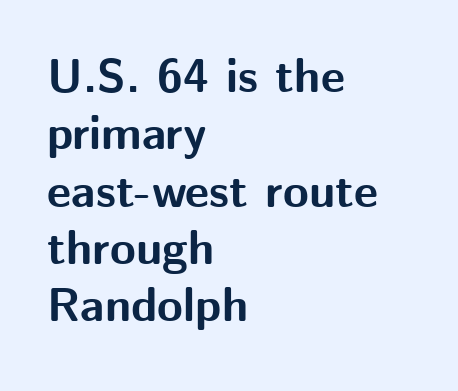
This is heavy type, rendered in bold. Style check: upright. Caption: multi-line text, flush left, ragged right. The type is set solid horizontally, with unmodified tracking.
